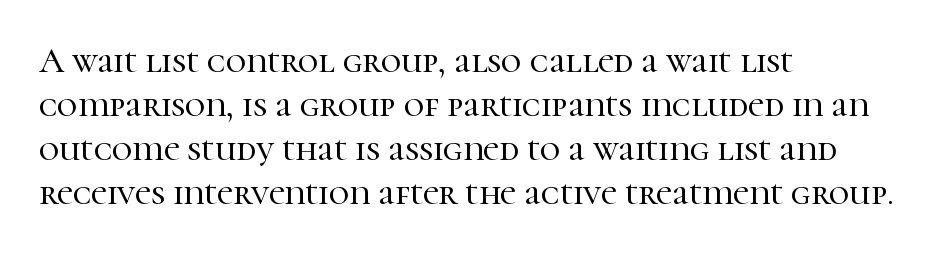
The image shows 35 px serif type, upright; set left-aligned, normal line spacing (1.26x), normal letter spacing, not underlined; high stroke contrast and a medium x-height.
